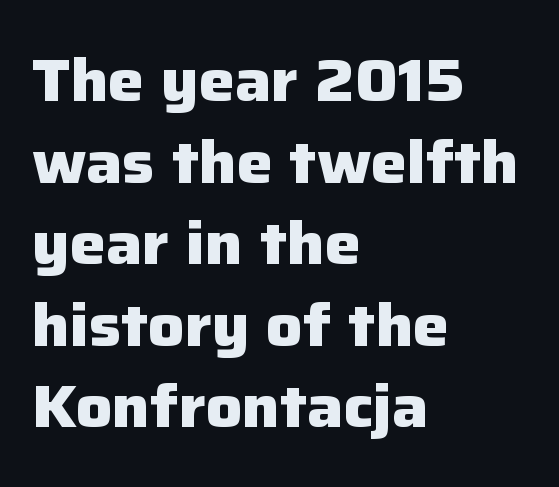
Q: Is the text bold? A: Yes.
Q: Is the text italic (slanted)? A: No, it is upright.
Q: Is the typeface a serif or a sans-serif typeface? A: Sans-serif.
Q: Is the text underlined? A: No.
Q: How is the paragraph aligned? A: Left-aligned.
Q: Is the spacing between letters normal or unusually wide? A: Normal.
Q: Is the spacing between lines tight, normal or loose? A: Normal.
Q: Width (condensed, normal, or wide)? A: Normal.
Q: Stroke contrast? A: Low.
Q: x-height? A: Medium.
Q: Monospaced? A: No.
